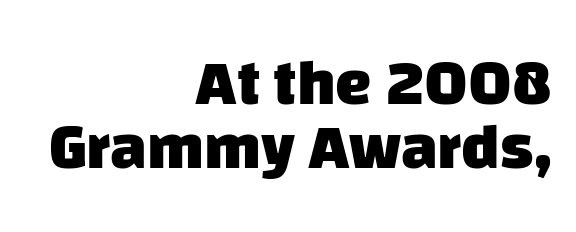
Q: Is the text bold? A: Yes.
Q: Is the typeface a serif or a sans-serif typeface? A: Sans-serif.
Q: Is the text underlined? A: No.
Q: How is the paragraph aligned? A: Right-aligned.
Q: Is the spacing between letters normal or unusually wide? A: Normal.
Q: Is the spacing between lines tight, normal or loose? A: Tight.
Q: Width (condensed, normal, or wide)? A: Normal.
Q: Stroke contrast? A: Low.
Q: x-height? A: Large.
Q: Monospaced? A: No.
